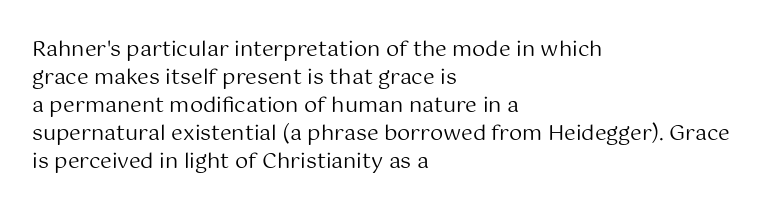
Q: Is the text bold? A: No.
Q: Is the text italic (slanted)? A: No, it is upright.
Q: Is the text underlined? A: No.
Q: How is the paragraph aligned? A: Left-aligned.
Q: Is the spacing between letters normal or unusually wide? A: Normal.
Q: Is the spacing between lines tight, normal or loose? A: Normal.
